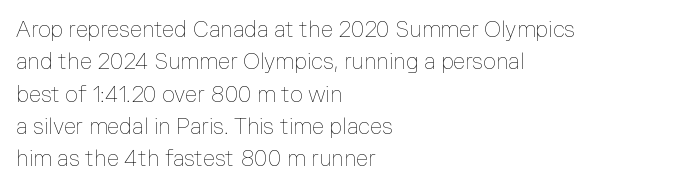
The image shows 22 px text type, upright; set left-aligned, normal line spacing (1.47x), normal letter spacing, not underlined.
